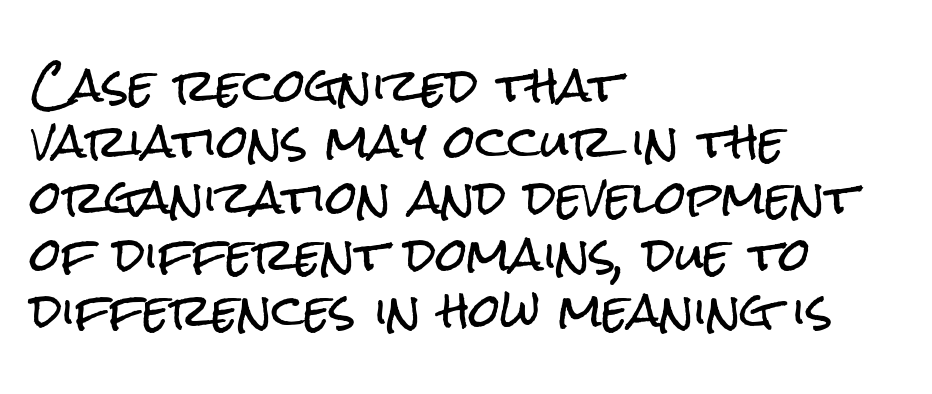
{"serif": "no", "italic": "no", "width": "condensed", "stroke_contrast": "low", "x_height": "medium", "monospaced": "no", "underline": "no", "align": "left", "line_spacing": "normal", "line_spacing_ratio": 1.25, "letter_spacing": "normal", "letter_spacing_em": 0.0, "glyph_px": 45}
